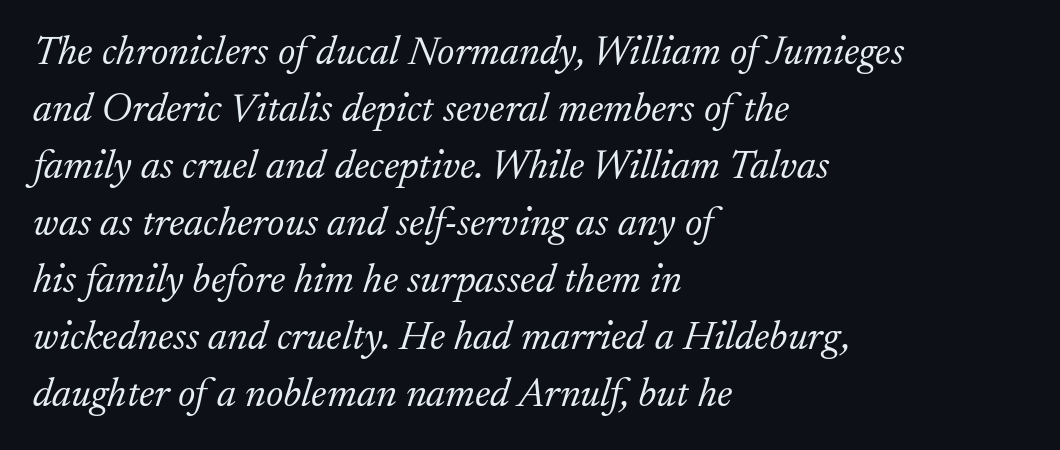
The text carries the slant typical of an italic or oblique font. The typesetter chose a ragged-right arrangement here. The face used here is proportionally spaced, like ordinary book or web type. The characters display serif detailing at their extremities. Only glyphs here, with clear space below each row. These lines keep a tight, regular rhythm from letter to letter.
